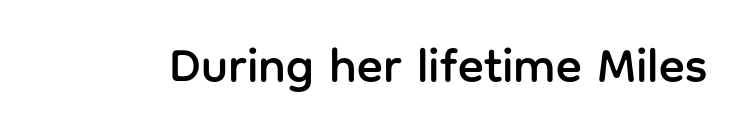
Q: Is the text italic (slanted)? A: No, it is upright.
Q: Is the typeface a serif or a sans-serif typeface? A: Sans-serif.
Q: Is the text underlined? A: No.
Q: Is the spacing between letters normal or unusually wide? A: Normal.
Q: Width (condensed, normal, or wide)? A: Normal.
Q: Stroke contrast? A: Low.
Q: x-height? A: Medium.
Q: Monospaced? A: No.
